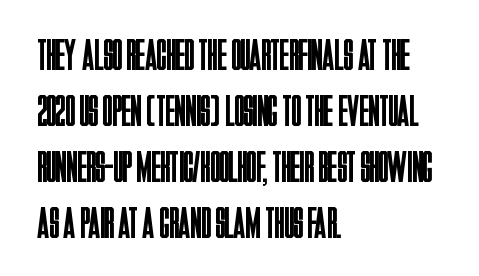
{"serif": "no", "italic": "no", "bold": "no", "weight": "regular", "width": "condensed", "stroke_contrast": "low", "x_height": "large", "monospaced": "no", "underline": "no", "align": "left", "line_spacing": "normal", "line_spacing_ratio": 1.27, "letter_spacing": "normal", "letter_spacing_em": 0.0, "glyph_px": 44}
